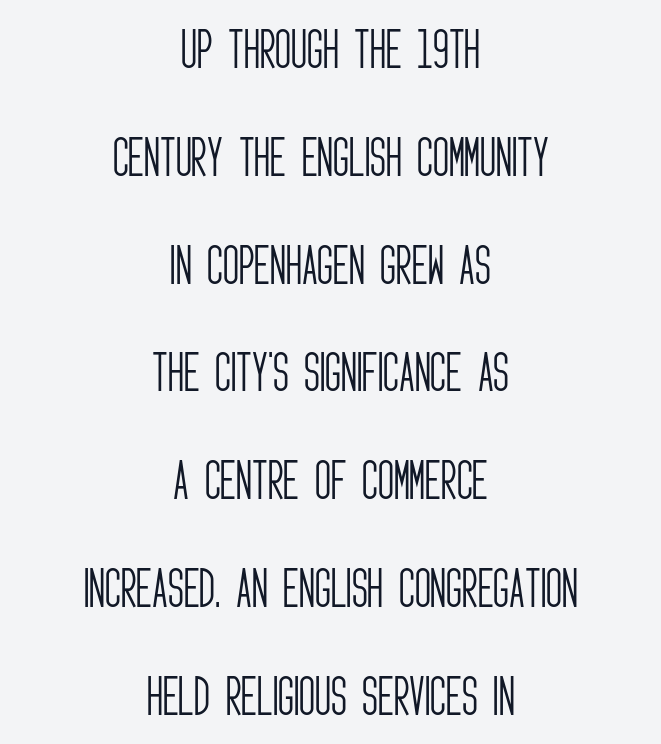
Reading down the column, the eye jumps a long way to each next line. Check under the words: just untouched page. Does the copy run flush right? No — it is centered line by line. You could not count columns in this text — the font is proportionally spaced. The axis of the letterforms is exactly vertical.
